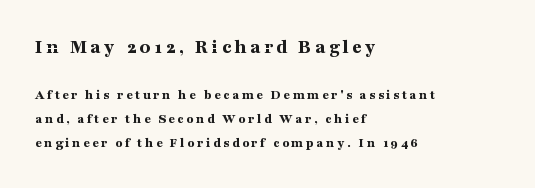
Q: Is the text bold? A: Yes.
Q: Is the text italic (slanted)? A: No, it is upright.
Q: Is the text underlined? A: No.
Q: How is the paragraph aligned? A: Left-aligned.
Q: Which block of text is set in a larger size, the first (top) or the second (bottom)? A: The first (top) one.
